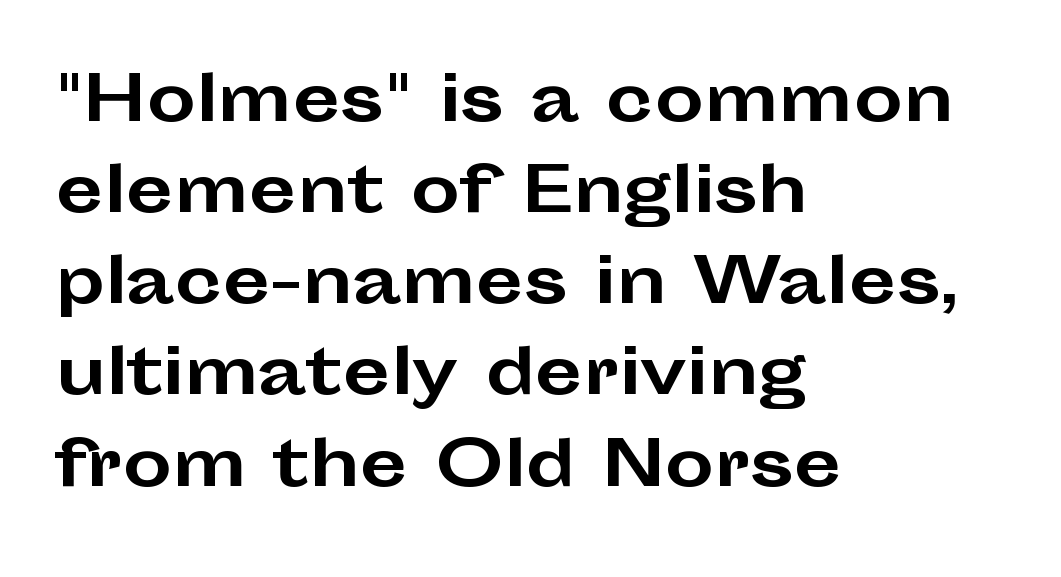
Q: Is the text bold? A: Yes.
Q: Is the text italic (slanted)? A: No, it is upright.
Q: Is the typeface a serif or a sans-serif typeface? A: Sans-serif.
Q: Is the text underlined? A: No.
Q: How is the paragraph aligned? A: Left-aligned.
Q: Is the spacing between letters normal or unusually wide? A: Normal.
Q: Is the spacing between lines tight, normal or loose? A: Normal.
Q: Width (condensed, normal, or wide)? A: Wide.
Q: Stroke contrast? A: Low.
Q: x-height? A: Medium.
Q: Monospaced? A: No.
